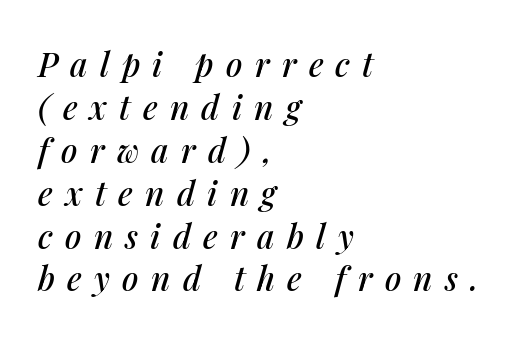
These lines are rendered in a variable-pitch font. The rendering anchors every line to the left-hand side. You can tell it's italic because the verticals aren't actually vertical. There is plenty of visible air inserted between adjacent glyphs.
